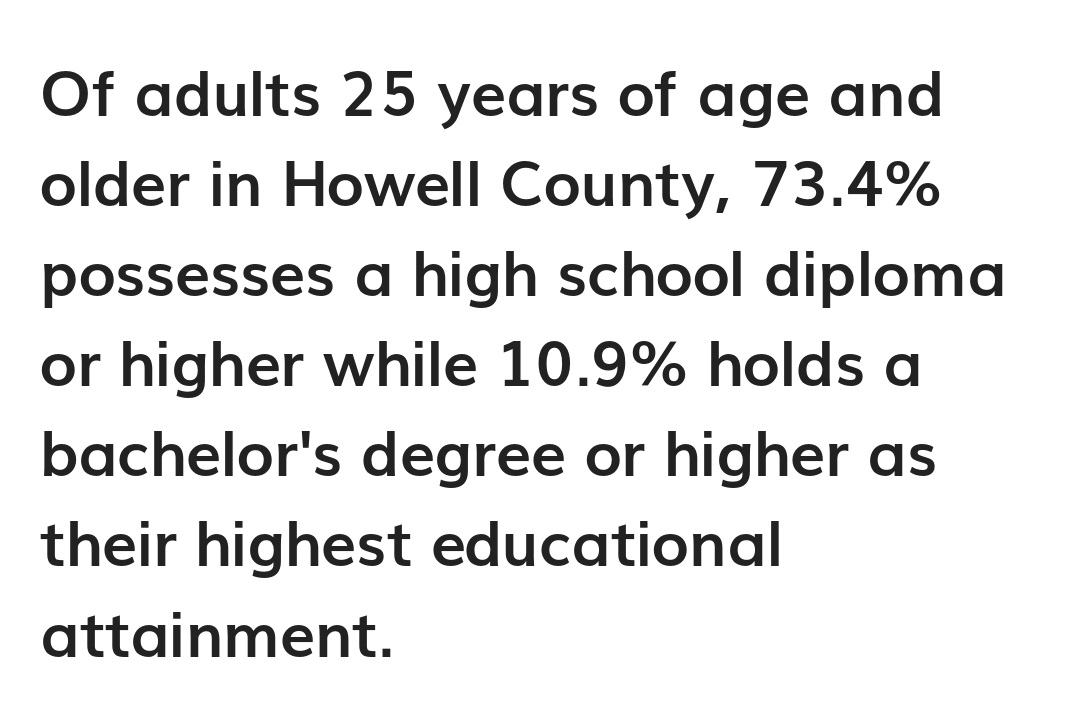
{"serif": "no", "italic": "no", "bold": "yes", "weight": "semibold", "width": "normal", "stroke_contrast": "low", "x_height": "medium", "monospaced": "no", "underline": "no", "align": "left", "line_spacing": "normal", "line_spacing_ratio": 1.43, "letter_spacing": "normal", "letter_spacing_em": 0.0, "glyph_px": 63}
